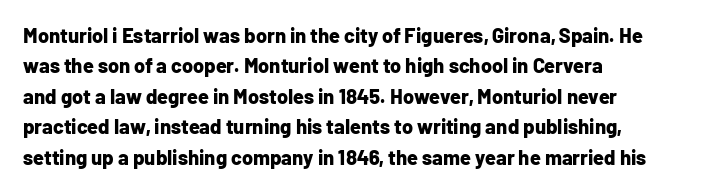
The image shows 20 px bold type, upright; set left-aligned, normal line spacing (1.52x), normal letter spacing, not underlined.
